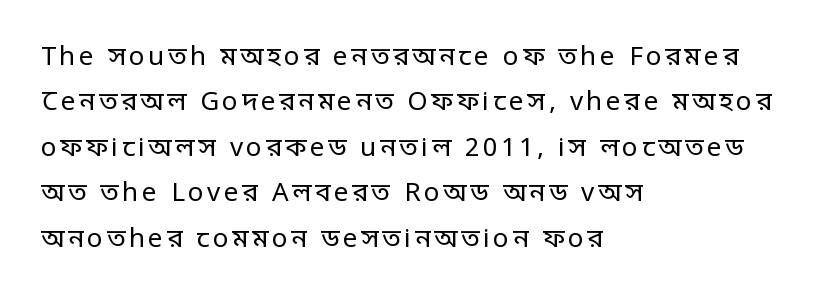
{"italic": "no", "bold": "no", "underline": "no", "align": "left", "line_spacing_ratio": 1.75, "glyph_px": 26}
